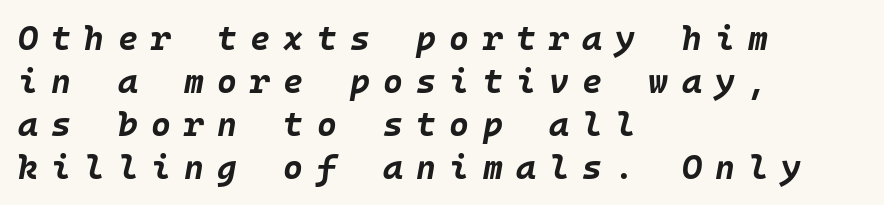
{"italic": "yes", "lean": "right", "slant_degrees": 10, "bold": "yes", "weight": "bold", "width": "normal", "stroke_contrast": "low", "x_height": "large", "underline": "no", "align": "left", "line_spacing": "normal", "line_spacing_ratio": 1.26, "letter_spacing": "wide", "letter_spacing_em": 0.39, "glyph_px": 34}
